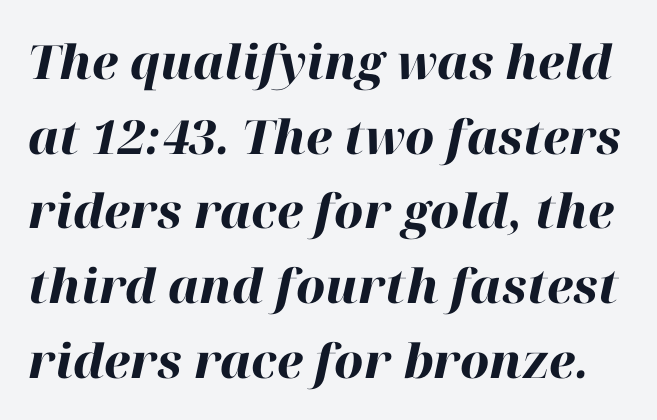
The image shows 47 px heavy type, italic (leaning right); set normal line spacing (1.59x), normal letter spacing, not underlined; high stroke contrast and a medium x-height.
